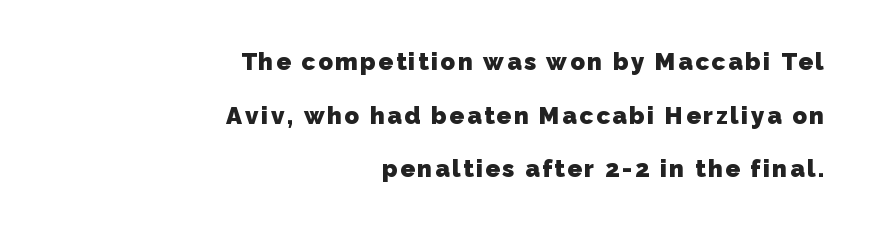
The image shows 24 px bold type; set right-aligned, loose line spacing (2.23x), not underlined.
